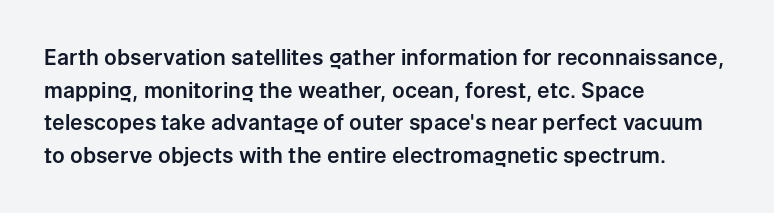
Q: Is the text italic (slanted)? A: No, it is upright.
Q: Is the text underlined? A: No.
Q: How is the paragraph aligned? A: Left-aligned.
Q: Is the spacing between letters normal or unusually wide? A: Normal.
Q: Is the spacing between lines tight, normal or loose? A: Normal.
